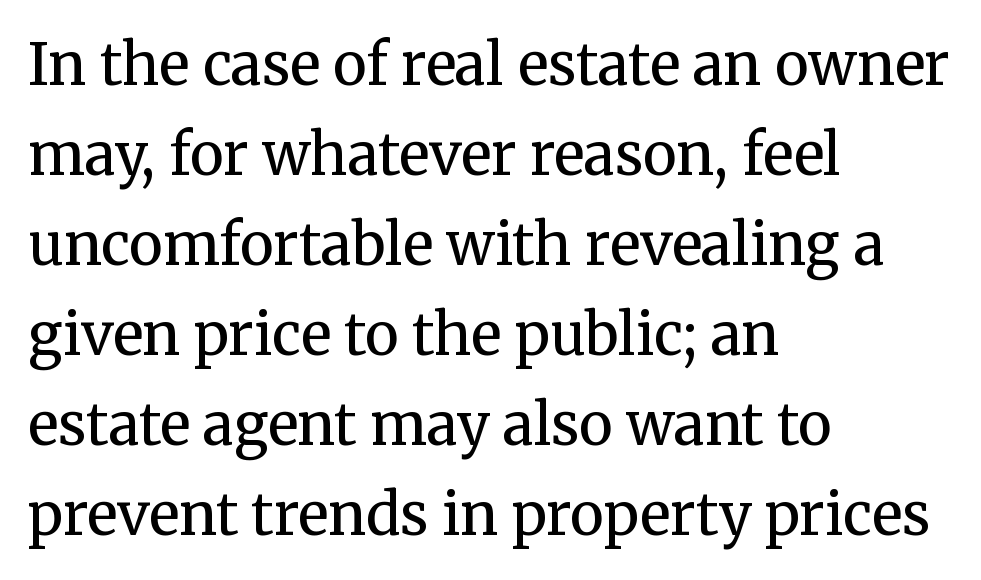
The image shows 57 px regular-weight serif type, upright; set left-aligned, normal line spacing (1.58x), normal letter spacing, not underlined; medium stroke contrast and a medium x-height.
